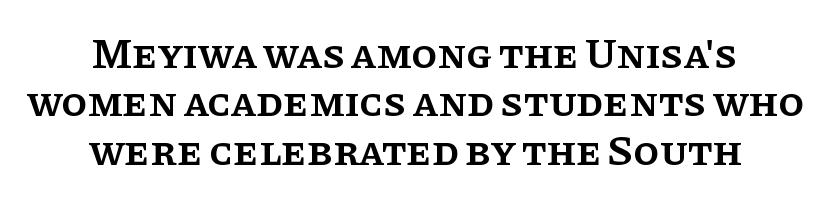
The gaps between neighbouring characters are ordinary and unremarkable. Baseline-to-baseline distance is barely more than the letter height. These words are printed semibold, heavier than regular yet not bold. Is this a sans? No — the strokes have serifs. Is there any slant? The stems are plumb.
